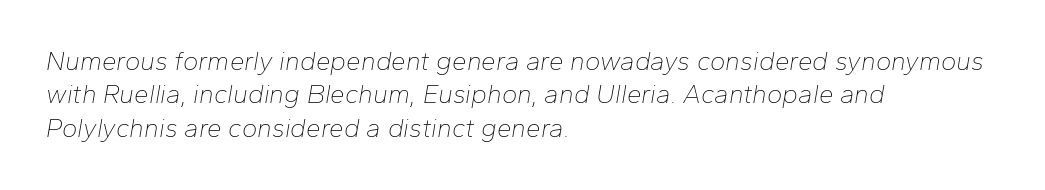
Decoration check: the copy has no underline. Regular leading. Leftover space on each line is placed entirely after the last word. Standard letterfit; no display-style spreading of the glyphs. The axis of the letterforms is tilted away from vertical.
